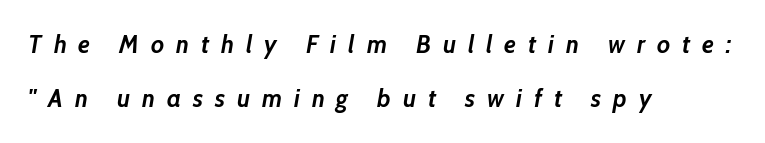
Q: Is the text bold? A: Yes.
Q: Is the text italic (slanted)? A: Yes, it leans right by about 10 degrees.
Q: Is the text underlined? A: No.
Q: How is the paragraph aligned? A: Left-aligned.
Q: Is the spacing between letters normal or unusually wide? A: Unusually wide.
Q: Is the spacing between lines tight, normal or loose? A: Loose.
